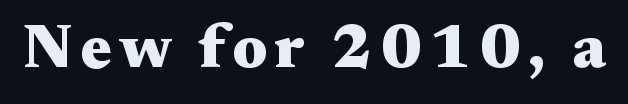
The image shows 63 px heavy, wide serif type, upright; set not underlined; medium stroke contrast and a medium x-height.
